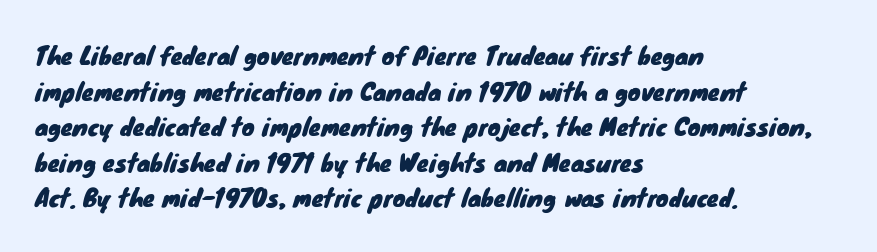
The image shows 24 px text type; set left-aligned, normal line spacing (1.48x), normal letter spacing, not underlined.
